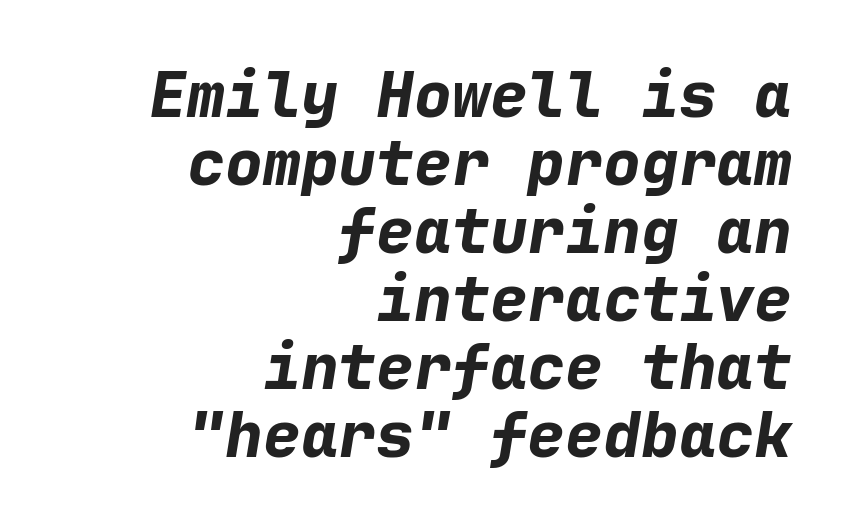
The image shows 63 px bold type, italic (leaning right), monospaced; set right-aligned, tight line spacing (1.08x), normal letter spacing, not underlined; low stroke contrast and a medium x-height.
